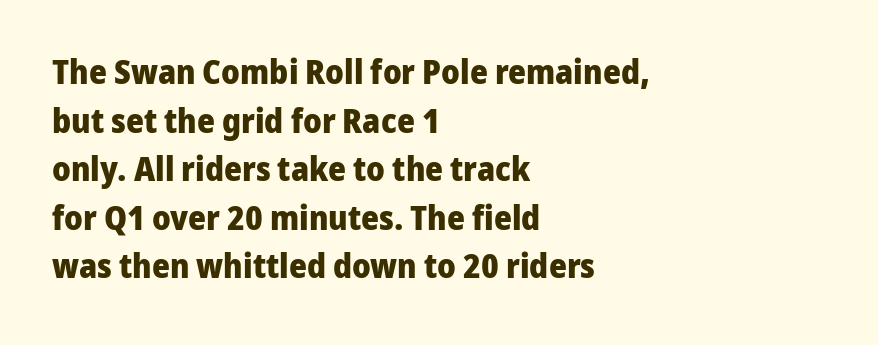
Typeset ragged right — the left edge is the straight one. Rule under the text: the space is simply empty. Nothing sits at the stroke ends, so this counts as sans-serif. A typesetter would call this proportional, since set widths differ per character. Italic: no, the glyphs are upright roman.
